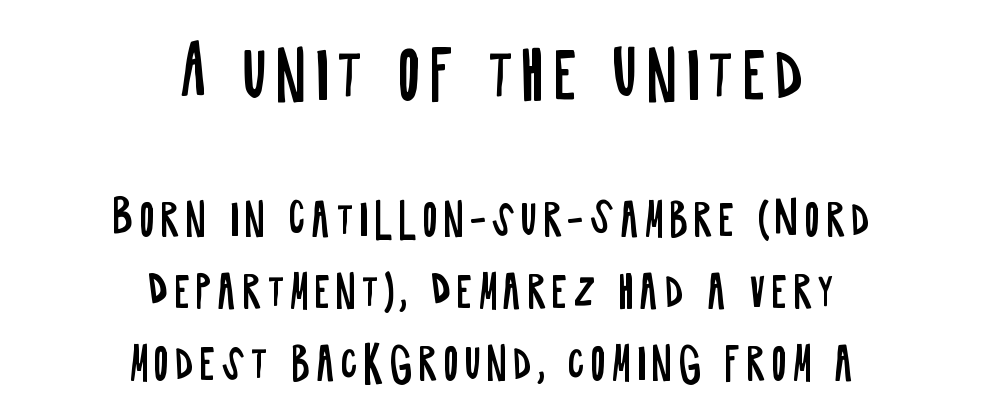
Q: Is the text bold? A: No.
Q: Is the text italic (slanted)? A: No, it is upright.
Q: Is the typeface a serif or a sans-serif typeface? A: Sans-serif.
Q: Is the text underlined? A: No.
Q: How is the paragraph aligned? A: Centered.
Q: Is the spacing between lines tight, normal or loose? A: Normal.
Q: Which block of text is set in a larger size, the first (top) or the second (bottom)? A: The first (top) one.
Q: Width (condensed, normal, or wide)? A: Condensed.
Q: Stroke contrast? A: Low.
Q: x-height? A: Large.
Q: Monospaced? A: No.
